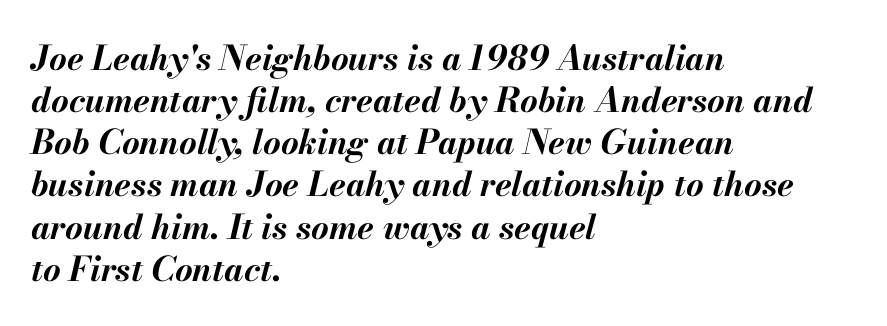
This sample has the flowing, uneven cadence of proportional lettering. This sample uses plain, unmodified letter spacing. Tall strokes in this sample are angled rather than plumb. The passage shown is emphatically bold. Leftover space on each line is placed entirely after the last word. Beneath every word, the page is bare.
